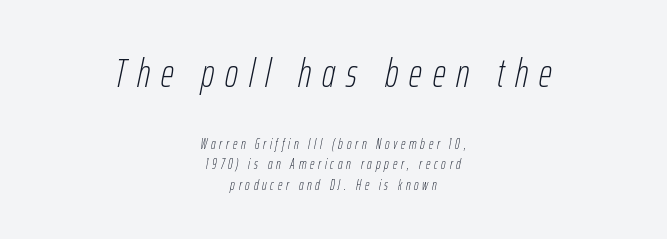
Q: Is the text bold? A: No.
Q: Is the text italic (slanted)? A: Yes, it leans right by about 12 degrees.
Q: Is the text underlined? A: No.
Q: How is the paragraph aligned? A: Centered.
Q: Is the spacing between letters normal or unusually wide? A: Unusually wide.
Q: Is the spacing between lines tight, normal or loose? A: Normal.
Q: Which block of text is set in a larger size, the first (top) or the second (bottom)? A: The first (top) one.
Q: Width (condensed, normal, or wide)? A: Condensed.
Q: Stroke contrast? A: Low.
Q: x-height? A: Medium.
Q: Monospaced? A: No.
